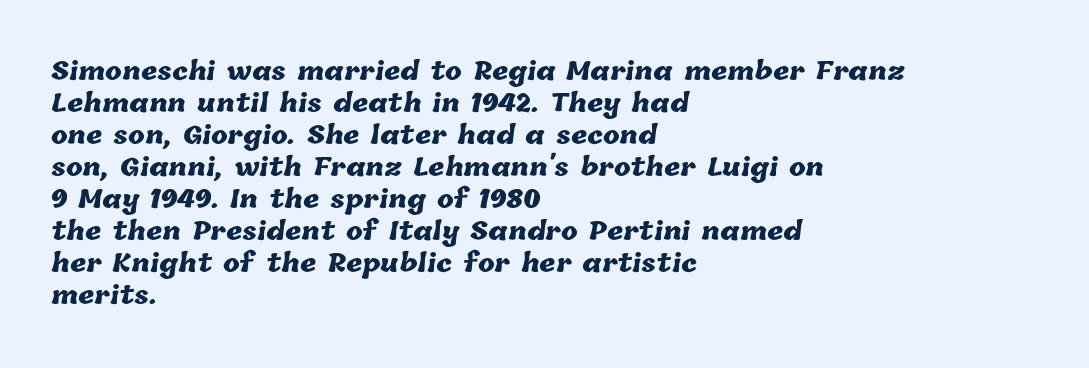
The image shows 25 px bold type; set left-aligned, normal line spacing (1.28x), normal letter spacing, not underlined.
